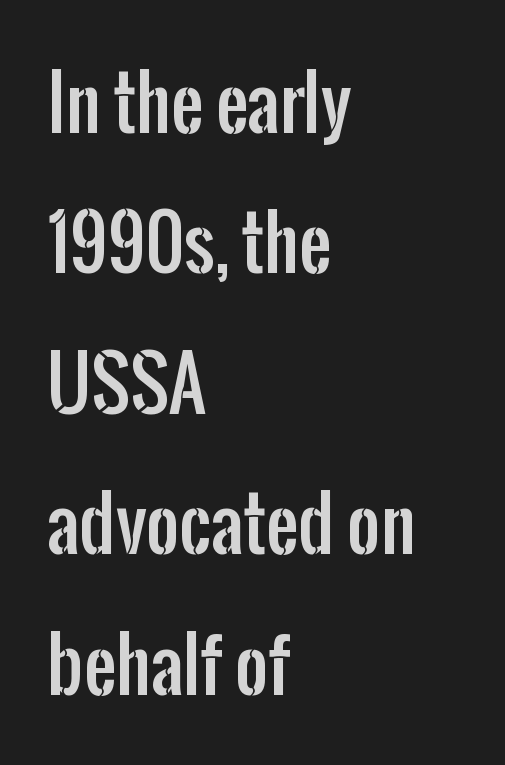
The image shows 72 px condensed sans-serif type, upright; set left-aligned, loose line spacing (1.95x), normal letter spacing, not underlined; low stroke contrast and a medium x-height.
